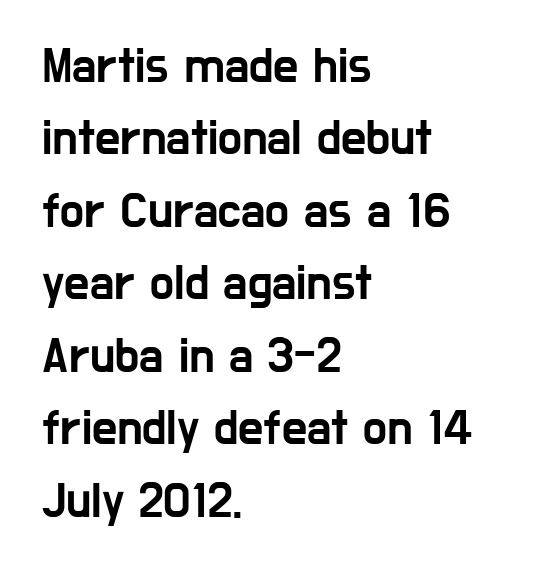
{"serif": "no", "italic": "no", "width": "condensed", "stroke_contrast": "low", "x_height": "medium", "monospaced": "no", "underline": "no", "align": "left", "line_spacing": "normal", "line_spacing_ratio": 1.45, "letter_spacing": "normal", "letter_spacing_em": 0.0, "glyph_px": 50}
